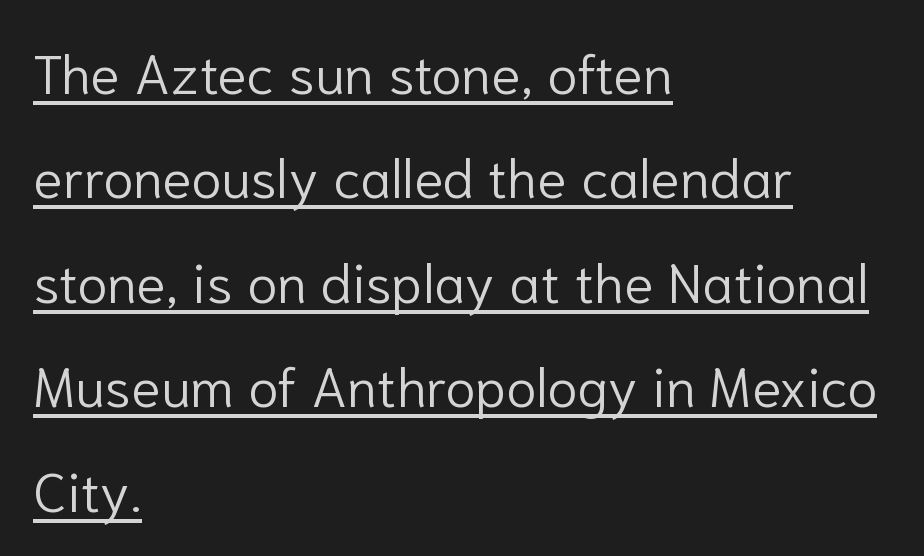
Q: Is the text bold? A: No.
Q: Is the text italic (slanted)? A: No, it is upright.
Q: Is the typeface a serif or a sans-serif typeface? A: Sans-serif.
Q: Is the text underlined? A: Yes.
Q: How is the paragraph aligned? A: Left-aligned.
Q: Is the spacing between letters normal or unusually wide? A: Normal.
Q: Is the spacing between lines tight, normal or loose? A: Loose.
Q: Width (condensed, normal, or wide)? A: Normal.
Q: Stroke contrast? A: Low.
Q: x-height? A: Medium.
Q: Monospaced? A: No.
